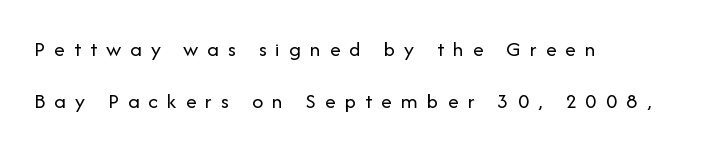
The letters are spread apart with noticeably loose tracking. The compositor pushed each line to the left boundary. Weight: in the light-to-regular range. A roman cut, with each character standing at attention.
